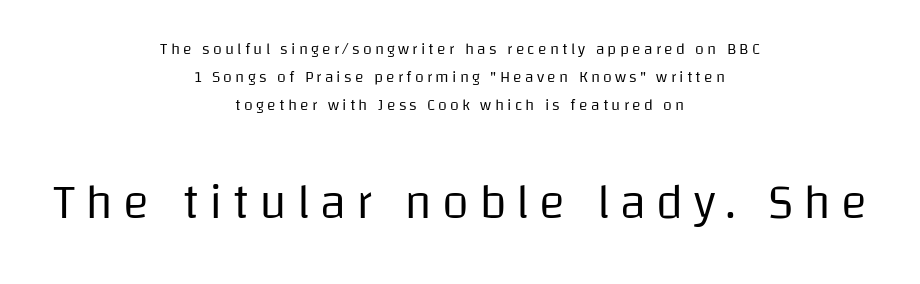
Look at the tracking — it's clearly loosened, letters drifting apart. Visually, the bottom section dominates because its glyphs are scaled up. These lines are composed in type without serifs. Unlike italic type, these characters show no tilt at all.
